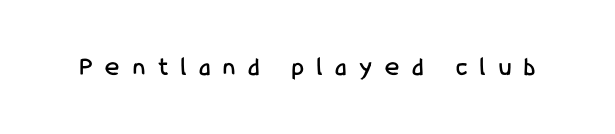
{"italic": "no", "underline": "no", "letter_spacing": "wide", "letter_spacing_em": 0.48, "glyph_px": 27}
